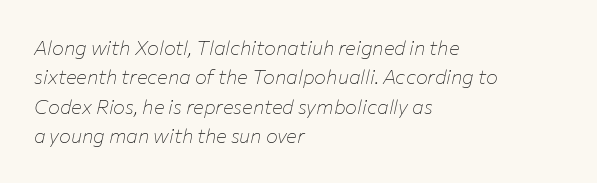
Q: Is the text bold? A: No.
Q: Is the text italic (slanted)? A: Yes, it leans right by about 12 degrees.
Q: Is the text underlined? A: No.
Q: How is the paragraph aligned? A: Left-aligned.
Q: Is the spacing between letters normal or unusually wide? A: Normal.
Q: Is the spacing between lines tight, normal or loose? A: Normal.
